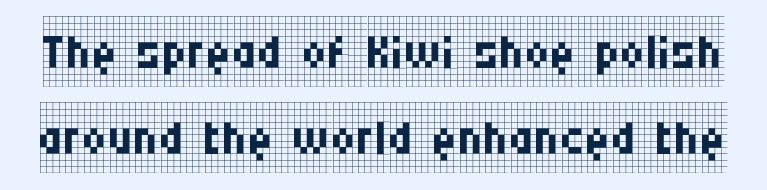
Q: Is the text bold? A: No.
Q: Is the text italic (slanted)? A: No, it is upright.
Q: Is the typeface a serif or a sans-serif typeface? A: Serif.
Q: Is the text underlined? A: No.
Q: Is the spacing between letters normal or unusually wide? A: Normal.
Q: Width (condensed, normal, or wide)? A: Condensed.
Q: Stroke contrast? A: Low.
Q: x-height? A: Large.
Q: Monospaced? A: No.
